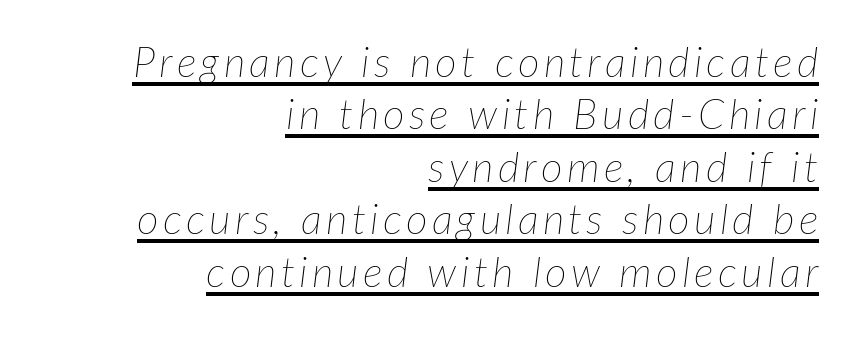
Q: Is the text bold? A: No.
Q: Is the text italic (slanted)? A: Yes, it leans right by about 7 degrees.
Q: Is the text underlined? A: Yes.
Q: How is the paragraph aligned? A: Right-aligned.
Q: Is the spacing between lines tight, normal or loose? A: Normal.
Q: Width (condensed, normal, or wide)? A: Normal.
Q: Stroke contrast? A: Low.
Q: x-height? A: Medium.
Q: Monospaced? A: No.
